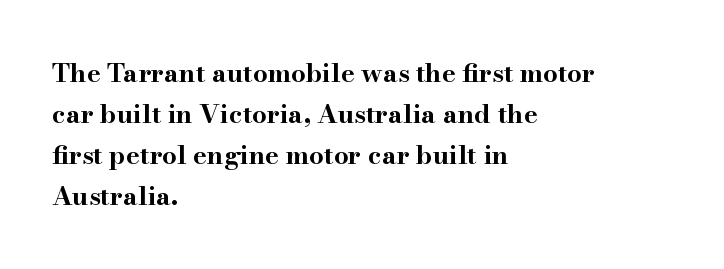
Q: Is the text bold? A: Yes.
Q: Is the text italic (slanted)? A: No, it is upright.
Q: Is the text underlined? A: No.
Q: How is the paragraph aligned? A: Left-aligned.
Q: Is the spacing between letters normal or unusually wide? A: Normal.
Q: Is the spacing between lines tight, normal or loose? A: Normal.
